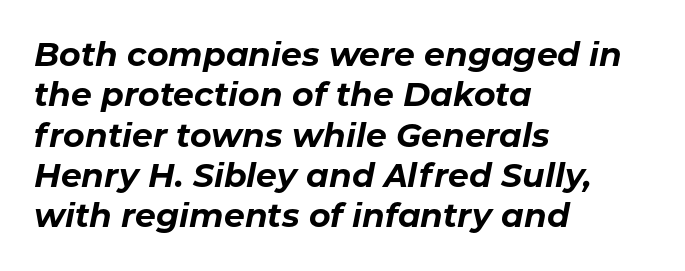
Q: Is the text bold? A: Yes.
Q: Is the text italic (slanted)? A: Yes, it leans right by about 11 degrees.
Q: Is the text underlined? A: No.
Q: How is the paragraph aligned? A: Left-aligned.
Q: Is the spacing between letters normal or unusually wide? A: Normal.
Q: Width (condensed, normal, or wide)? A: Normal.
Q: Stroke contrast? A: Low.
Q: x-height? A: Medium.
Q: Monospaced? A: No.
